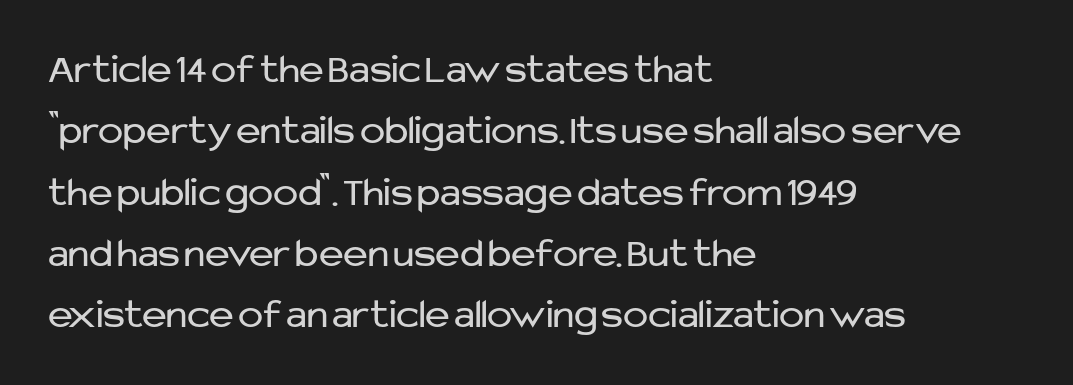
{"serif": "no", "italic": "no", "bold": "no", "weight": "regular", "width": "normal", "stroke_contrast": "low", "x_height": "medium", "monospaced": "no", "underline": "no", "align": "left", "line_spacing": "normal", "line_spacing_ratio": 1.46, "letter_spacing": "normal", "letter_spacing_em": 0.0, "glyph_px": 42}
